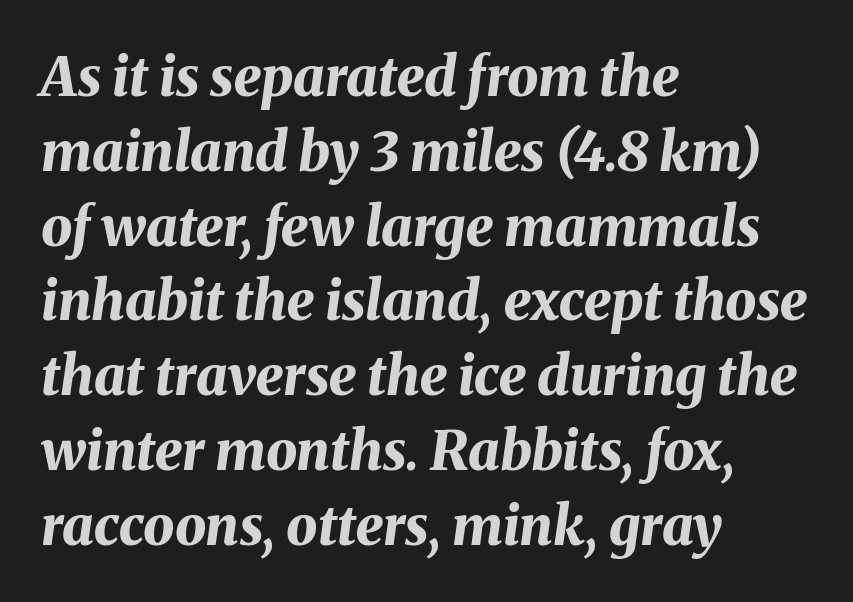
{"italic": "yes", "lean": "right", "slant_degrees": 8, "bold": "yes", "weight": "bold", "width": "normal", "stroke_contrast": "medium", "x_height": "medium", "monospaced": "no", "underline": "no", "align": "left", "line_spacing": "normal", "line_spacing_ratio": 1.36, "letter_spacing": "normal", "letter_spacing_em": 0.0, "glyph_px": 55}
